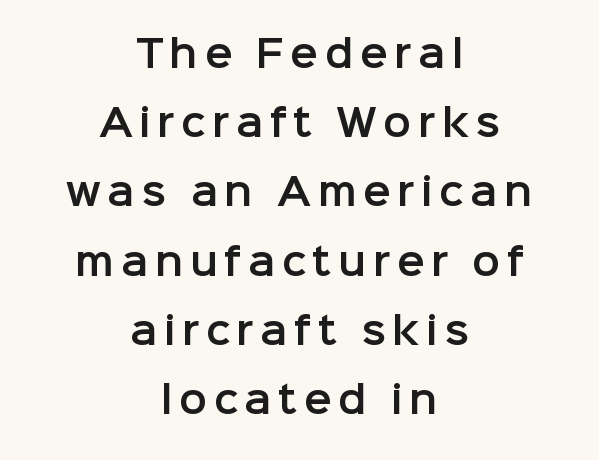
{"serif": "no", "italic": "no", "width": "normal", "stroke_contrast": "low", "x_height": "medium", "monospaced": "no", "underline": "no", "align": "center", "line_spacing_ratio": 1.87, "glyph_px": 37}
